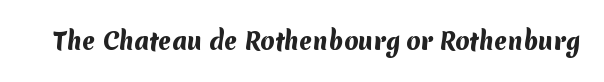
Compared with typical body copy, the letter spacing here is the same. A bare baseline throughout the passage. Chunky letters — that's bold for sure.
